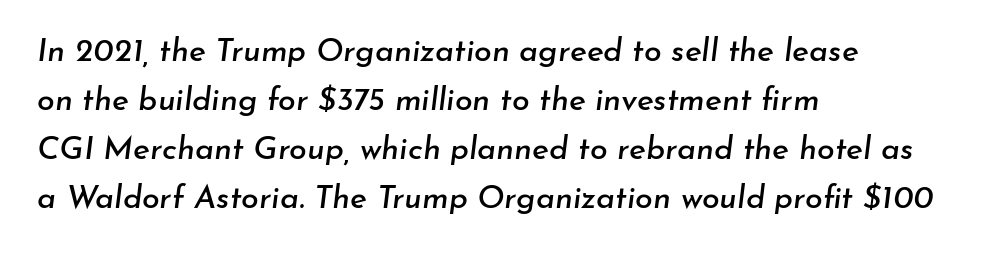
Q: Is the text italic (slanted)? A: Yes, it leans right by about 7 degrees.
Q: Is the text underlined? A: No.
Q: How is the paragraph aligned? A: Left-aligned.
Q: Is the spacing between letters normal or unusually wide? A: Normal.
Q: Is the spacing between lines tight, normal or loose? A: Normal.
Q: Width (condensed, normal, or wide)? A: Normal.
Q: Stroke contrast? A: Low.
Q: x-height? A: Small.
Q: Monospaced? A: No.
